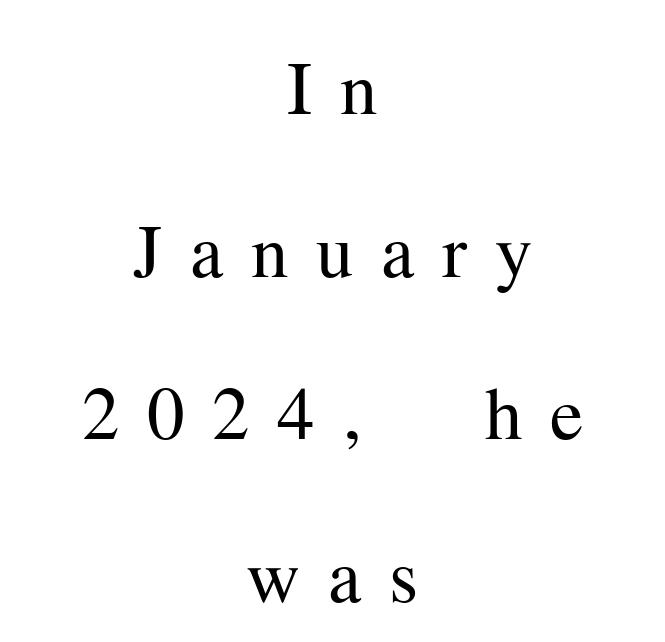
Q: Is the text bold? A: No.
Q: Is the text italic (slanted)? A: No, it is upright.
Q: Is the typeface a serif or a sans-serif typeface? A: Serif.
Q: Is the text underlined? A: No.
Q: How is the paragraph aligned? A: Centered.
Q: Is the spacing between letters normal or unusually wide? A: Unusually wide.
Q: Is the spacing between lines tight, normal or loose? A: Loose.
Q: Width (condensed, normal, or wide)? A: Normal.
Q: Stroke contrast? A: Medium.
Q: x-height? A: Medium.
Q: Monospaced? A: No.
